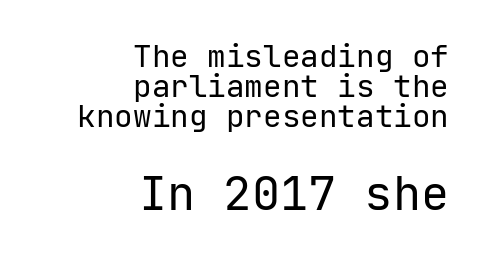
{"serif": "no", "italic": "no", "bold": "no", "weight": "regular", "width": "normal", "stroke_contrast": "low", "x_height": "medium", "underline": "no", "align": "right", "line_spacing": "tight", "line_spacing_ratio": 0.96, "letter_spacing": "normal", "letter_spacing_em": 0.0, "larger_block": "second", "size_ratio": 1.52, "glyph_px": 47}
